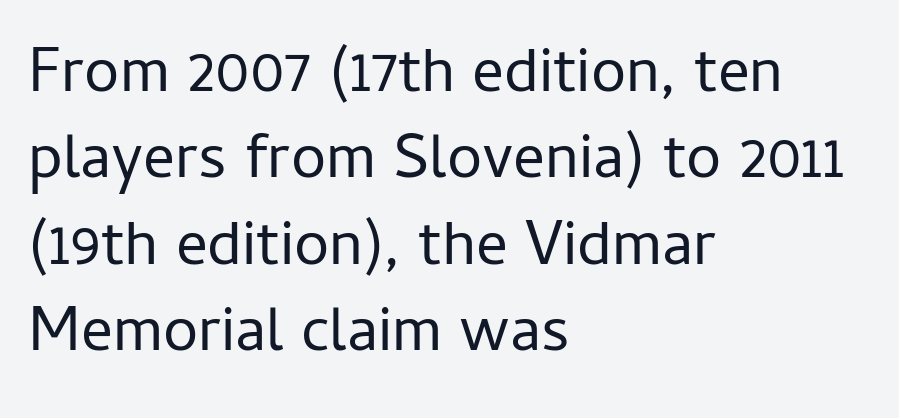
Q: Is the text bold? A: No.
Q: Is the text italic (slanted)? A: No, it is upright.
Q: Is the typeface a serif or a sans-serif typeface? A: Sans-serif.
Q: Is the text underlined? A: No.
Q: How is the paragraph aligned? A: Left-aligned.
Q: Is the spacing between letters normal or unusually wide? A: Normal.
Q: Is the spacing between lines tight, normal or loose? A: Normal.
Q: Width (condensed, normal, or wide)? A: Normal.
Q: Stroke contrast? A: Low.
Q: x-height? A: Medium.
Q: Monospaced? A: No.
